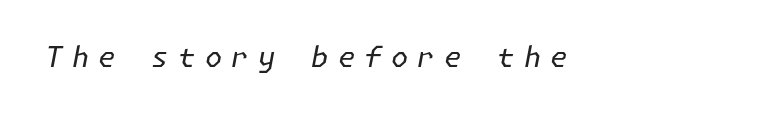
Q: Is the text bold? A: No.
Q: Is the text italic (slanted)? A: Yes, it leans right by about 11 degrees.
Q: Is the text underlined? A: No.
Q: Is the spacing between letters normal or unusually wide? A: Unusually wide.
Q: Width (condensed, normal, or wide)? A: Normal.
Q: Stroke contrast? A: Low.
Q: x-height? A: Medium.
